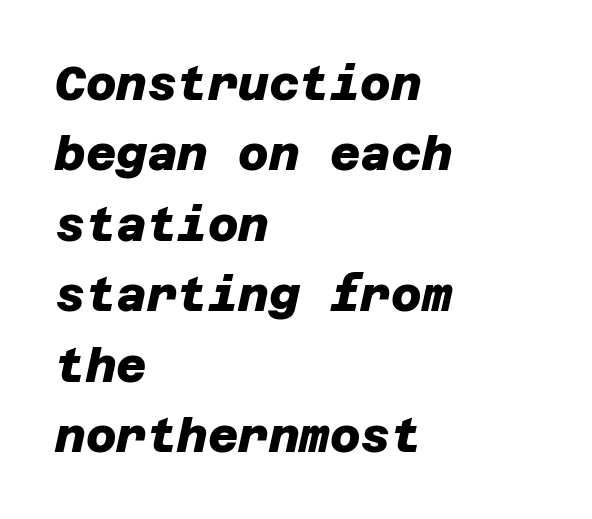
The image shows 47 px heavy sans-serif type; set left-aligned, normal line spacing (1.5x), normal letter spacing, not underlined; low stroke contrast and a large x-height.
